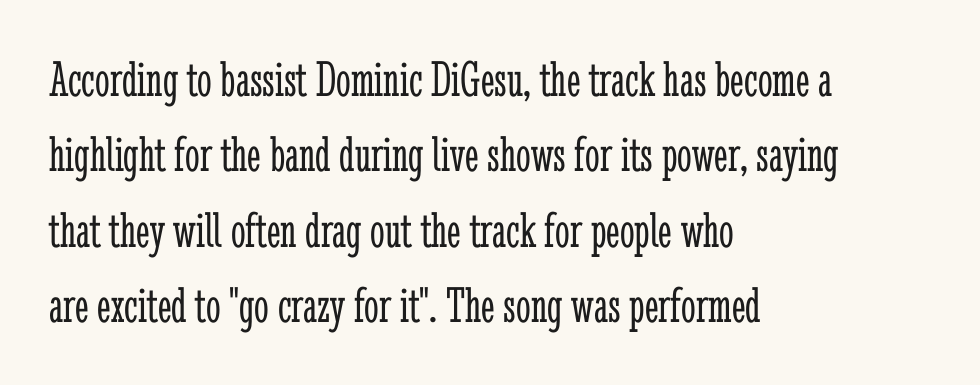
{"serif": "yes", "italic": "no", "bold": "no", "weight": "light", "width": "condensed", "stroke_contrast": "low", "x_height": "medium", "monospaced": "no", "underline": "no", "align": "left", "line_spacing": "normal", "line_spacing_ratio": 1.45, "letter_spacing": "normal", "letter_spacing_em": 0.0, "glyph_px": 52}
